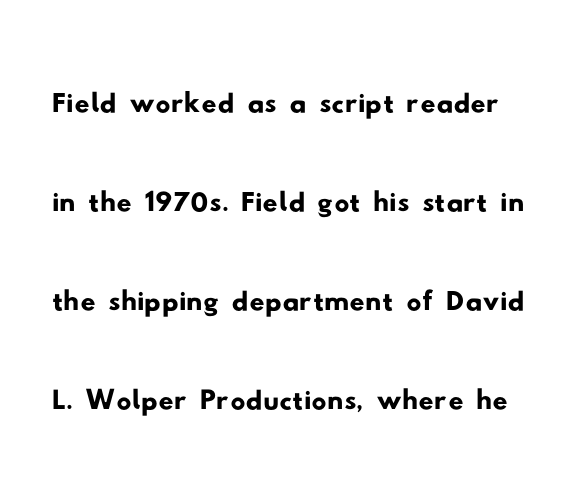
{"serif": "no", "width": "wide", "stroke_contrast": "low", "x_height": "small", "monospaced": "no", "underline": "no", "line_spacing": "normal", "line_spacing_ratio": 1.34, "letter_spacing": "normal", "letter_spacing_em": 0.0, "glyph_px": 74}
